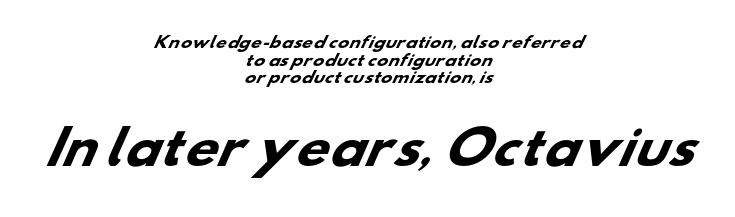
In terms of letterform style, serifs are entirely absent. In terms of weight, the rendering is a true, heavy bold. Inter-character spacing is left at the font's built-in metrics. A bare baseline throughout the passage. A typesetter would call this proportional, since set widths differ per character. Where is the straight margin? There isn't one; the lines are centered.
